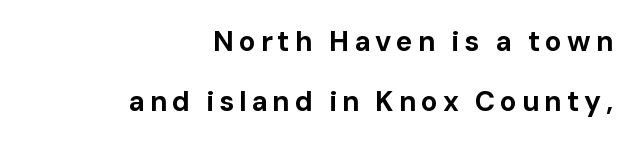
The image shows 28 px bold sans-serif type, upright; set right-aligned, loose line spacing (2.13x), not underlined; low stroke contrast and a medium x-height.
